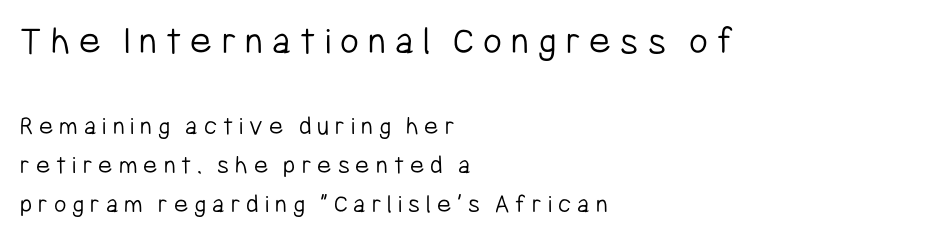
{"serif": "no", "italic": "no", "bold": "no", "weight": "light", "width": "condensed", "stroke_contrast": "low", "x_height": "medium", "monospaced": "no", "underline": "no", "align": "left", "line_spacing": "normal", "line_spacing_ratio": 1.44, "letter_spacing": "wide", "letter_spacing_em": 0.22, "larger_block": "first", "size_ratio": 1.52, "glyph_px": 41}
